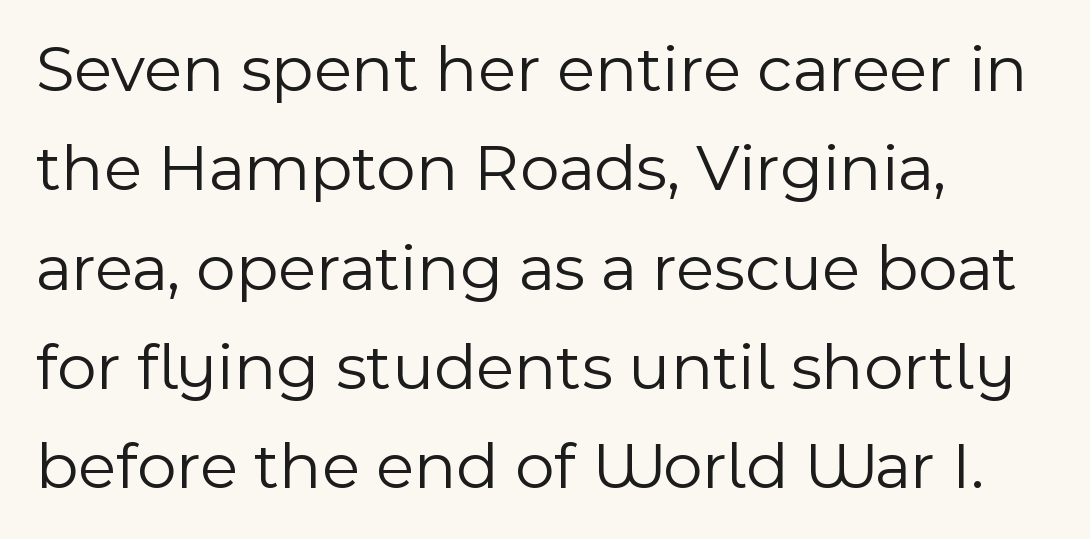
The gap between lines stays unmarked. Look at the bottom of the vertical strokes: they stop flat, with no serifs. On a weight scale, this lands at 450 or below. Quick note: interline space is typical.
